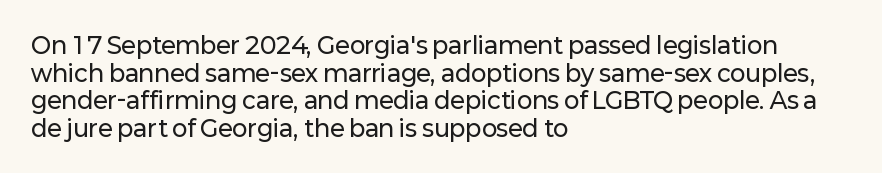
{"italic": "no", "underline": "no", "align": "left", "line_spacing_ratio": 1.2, "letter_spacing": "normal", "letter_spacing_em": 0.0, "glyph_px": 23}
